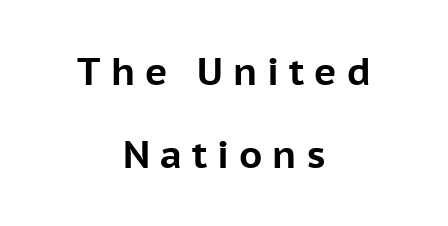
{"serif": "no", "italic": "no", "bold": "yes", "weight": "bold", "width": "normal", "stroke_contrast": "low", "x_height": "medium", "monospaced": "no", "underline": "no", "align": "center", "line_spacing": "loose", "line_spacing_ratio": 2.19, "letter_spacing": "wide", "letter_spacing_em": 0.26, "glyph_px": 38}
